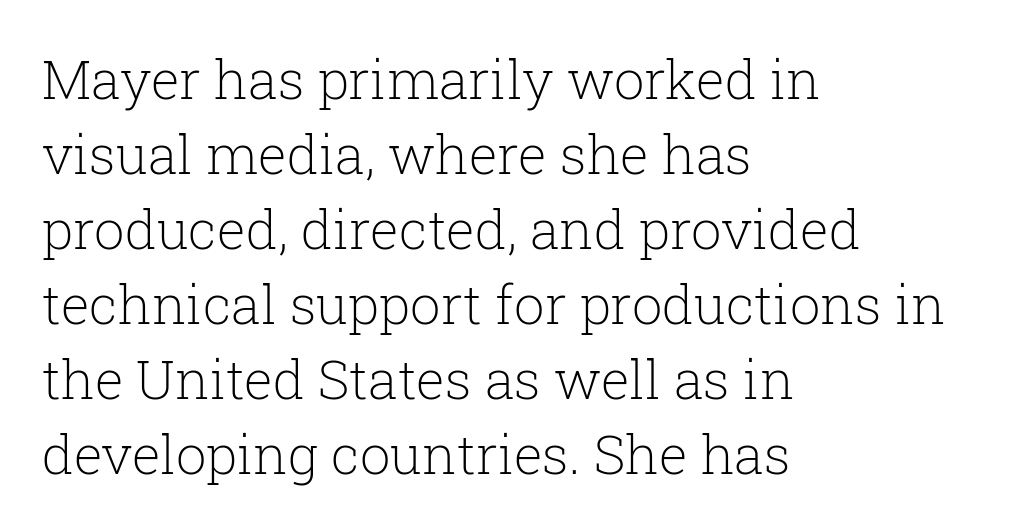
No word sits above an underline. Interline gaps are of average width in this sample. Tracking value appears to be zero — textbook default spacing. Every row of glyphs begins at an identical x-position on the left. No chunkiness to these letters — they're not bold. If you drew a line through each stem, it would be perfectly vertical.
